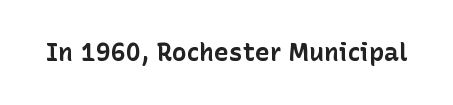
Q: Is the text bold? A: Yes.
Q: Is the text italic (slanted)? A: No, it is upright.
Q: Is the text underlined? A: No.
Q: Is the spacing between letters normal or unusually wide? A: Normal.
